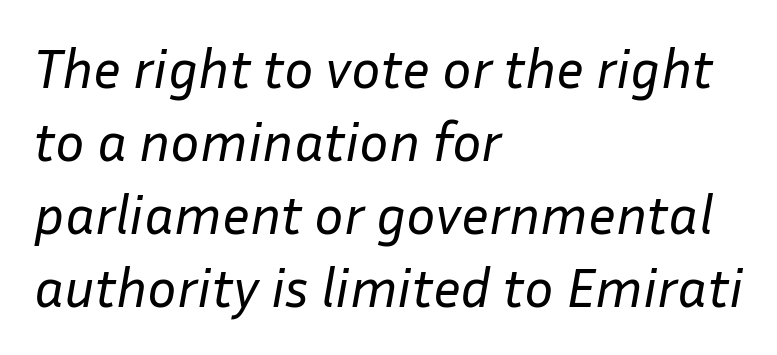
{"italic": "yes", "lean": "right", "slant_degrees": 10, "bold": "no", "weight": "regular", "width": "normal", "stroke_contrast": "low", "x_height": "medium", "monospaced": "no", "underline": "no", "align": "left", "line_spacing": "normal", "line_spacing_ratio": 1.33, "letter_spacing": "normal", "letter_spacing_em": 0.0, "glyph_px": 55}
